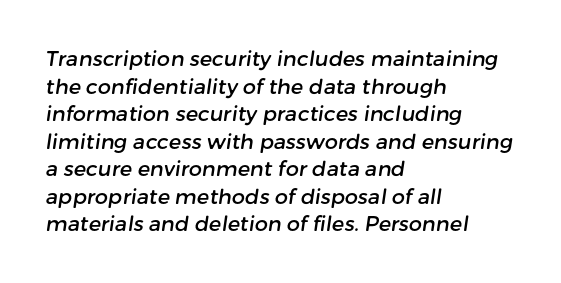
{"underline": "no", "align": "left", "line_spacing": "normal", "line_spacing_ratio": 1.31, "letter_spacing": "normal", "letter_spacing_em": 0.0, "glyph_px": 21}
